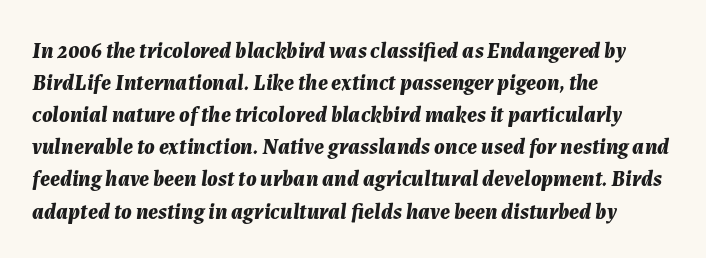
Underlining? Definitely not there. The lines are quadded left. On the weight axis this lands at bold, roughly 700. These lines keep a tight, regular rhythm from letter to letter. Regular leading. Observe the lean: these are italic letterforms.
